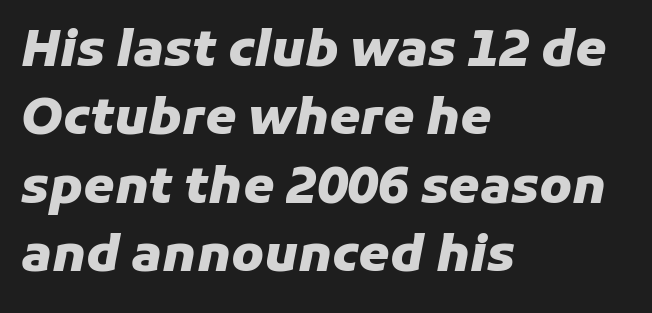
The image shows 50 px heavy type, italic (leaning right); set left-aligned, normal line spacing (1.37x), normal letter spacing, not underlined; low stroke contrast and a medium x-height.
